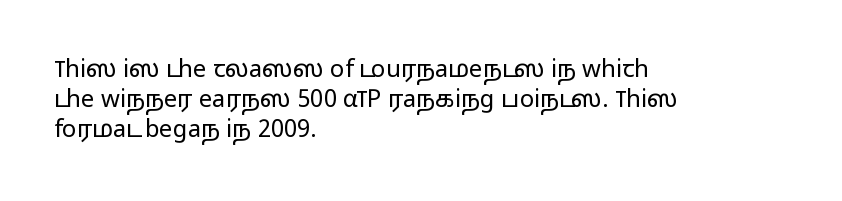
The image shows 24 px text type, upright; set left-aligned, normal line spacing (1.25x), normal letter spacing, not underlined.
